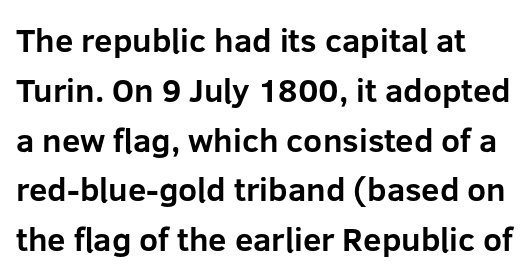
The image shows 33 px bold sans-serif type, upright; set left-aligned, normal line spacing (1.51x), normal letter spacing, not underlined; low stroke contrast and a medium x-height.
